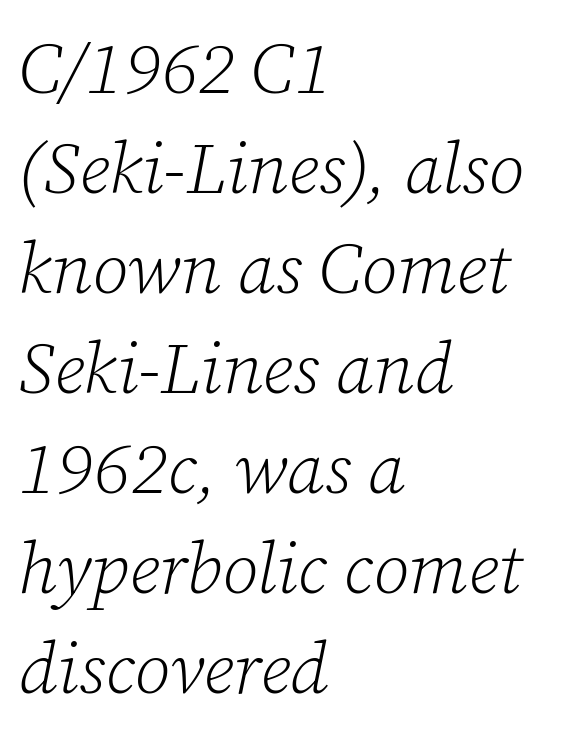
{"serif": "yes", "italic": "yes", "lean": "right", "slant_degrees": 12, "bold": "no", "weight": "light", "width": "normal", "stroke_contrast": "low", "x_height": "medium", "monospaced": "no", "underline": "no", "align": "left", "line_spacing": "normal", "line_spacing_ratio": 1.39, "letter_spacing": "normal", "letter_spacing_em": 0.0, "glyph_px": 72}
